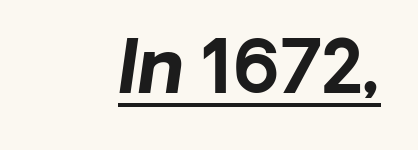
{"serif": "no", "bold": "yes", "weight": "bold", "width": "normal", "stroke_contrast": "low", "x_height": "medium", "monospaced": "no", "underline": "yes", "letter_spacing": "normal", "letter_spacing_em": 0.0, "glyph_px": 73}
